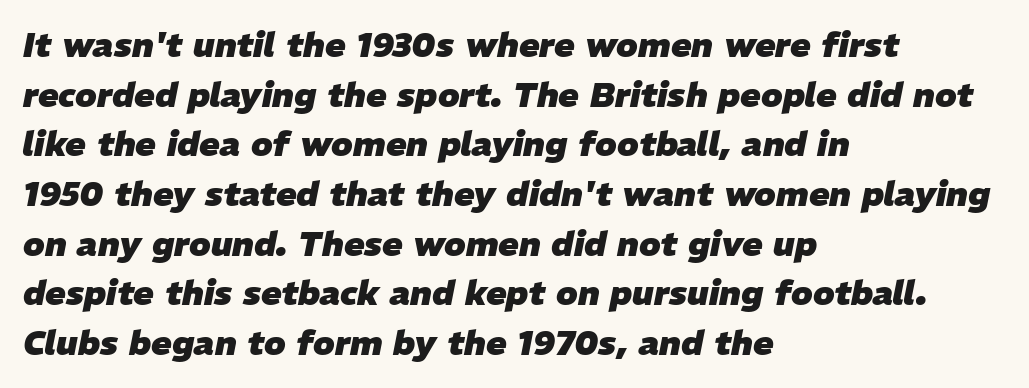
Q: Is the text bold? A: Yes.
Q: Is the text italic (slanted)? A: Yes, it leans right by about 11 degrees.
Q: Is the text underlined? A: No.
Q: How is the paragraph aligned? A: Left-aligned.
Q: Is the spacing between letters normal or unusually wide? A: Normal.
Q: Is the spacing between lines tight, normal or loose? A: Normal.
Q: Width (condensed, normal, or wide)? A: Normal.
Q: Stroke contrast? A: Low.
Q: x-height? A: Medium.
Q: Monospaced? A: No.
